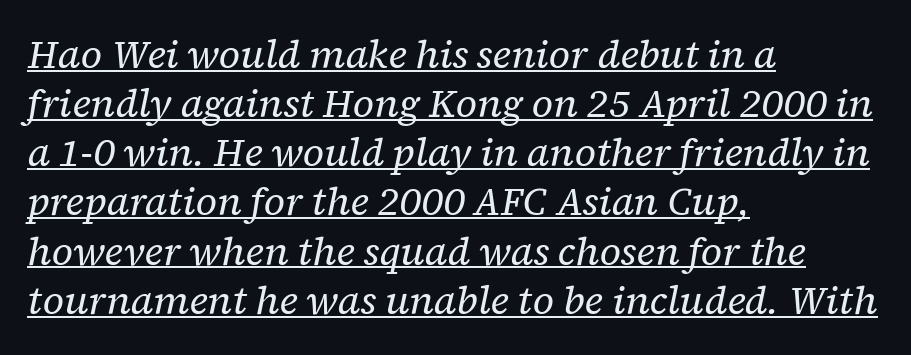
The image shows 39 px regular-weight serif type, italic (leaning right); set left-aligned, normal line spacing (1.26x), normal letter spacing, underlined; low stroke contrast and a medium x-height.
